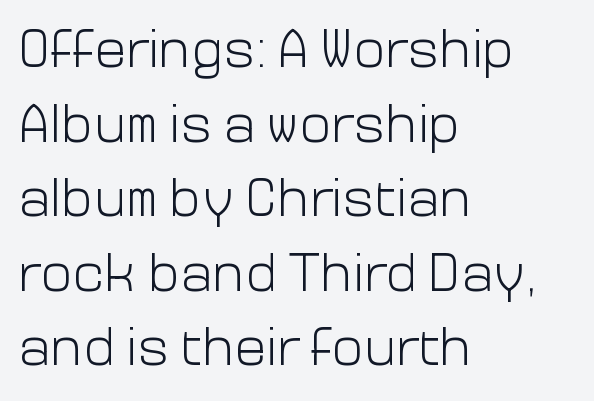
The image shows 54 px light sans-serif type, upright; set left-aligned, normal line spacing (1.38x), normal letter spacing, not underlined; low stroke contrast and a medium x-height.
